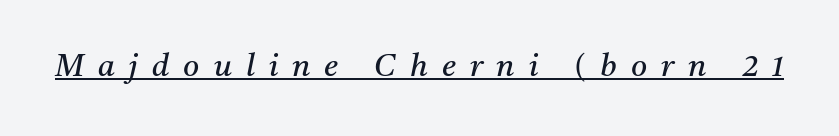
{"serif": "yes", "italic": "yes", "lean": "right", "slant_degrees": 11, "bold": "no", "weight": "regular", "width": "normal", "stroke_contrast": "medium", "x_height": "medium", "monospaced": "no", "underline": "yes", "letter_spacing": "wide", "letter_spacing_em": 0.45, "glyph_px": 31}
